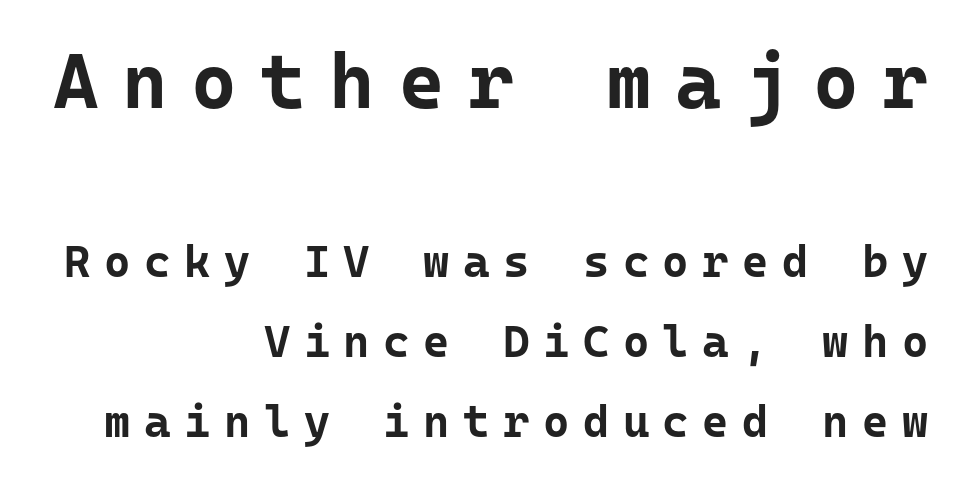
{"serif": "no", "italic": "no", "bold": "yes", "weight": "bold", "width": "normal", "stroke_contrast": "low", "x_height": "medium", "monospaced": "yes", "underline": "no", "align": "right", "line_spacing_ratio": 1.77, "letter_spacing": "wide", "letter_spacing_em": 0.3, "larger_block": "first", "size_ratio": 1.73, "glyph_px": 78}
